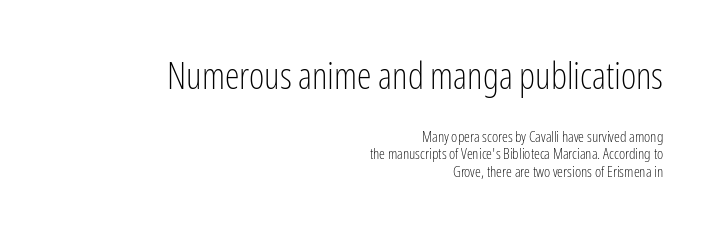
Do the characters align in a grid? No, the font is proportional. Character size in the leading block exceeds that of the trailing block. Ordinary non-slanted type is in use. Does extra space separate the letters? No, they use regular spacing. The lines in this sample share a right terminus and differ only in where they begin.
